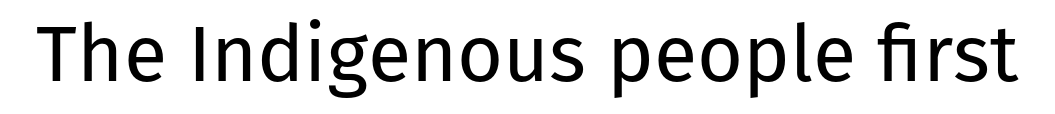
Posture: straight, roman, zero tilt. Ink coverage per letter is moderate at most. Here the designer chose a conventional face with non-uniform glyph widths. This is sans-serif lettering, the kind often seen on screens and signage. What stands out about the letter spacing? Nothing — it is the standard amount.
